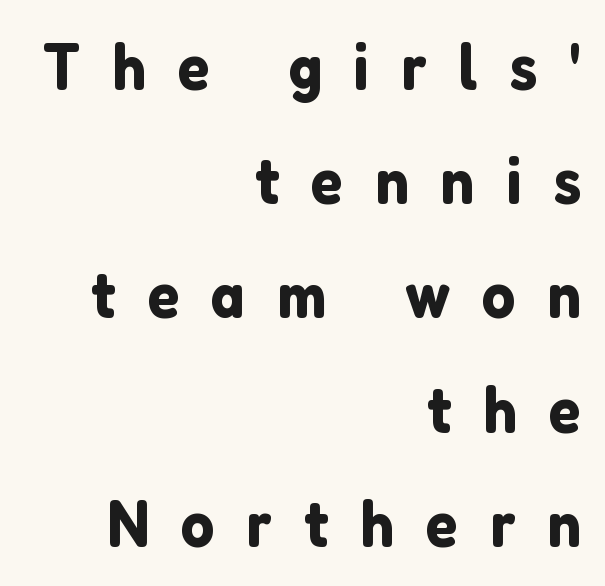
{"serif": "no", "italic": "no", "width": "normal", "stroke_contrast": "low", "x_height": "medium", "monospaced": "no", "underline": "no", "align": "right", "line_spacing_ratio": 1.73, "letter_spacing": "wide", "letter_spacing_em": 0.48, "glyph_px": 66}
